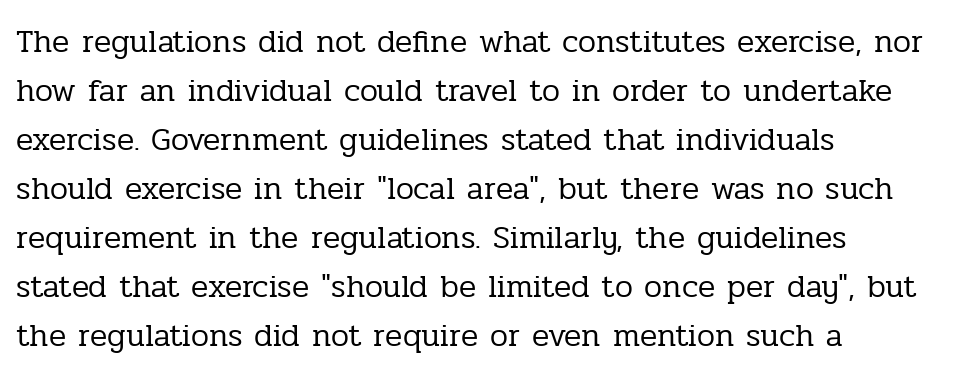
The image shows 32 px regular-weight serif type, upright; set left-aligned, normal line spacing (1.53x), normal letter spacing, not underlined; low stroke contrast and a medium x-height.
